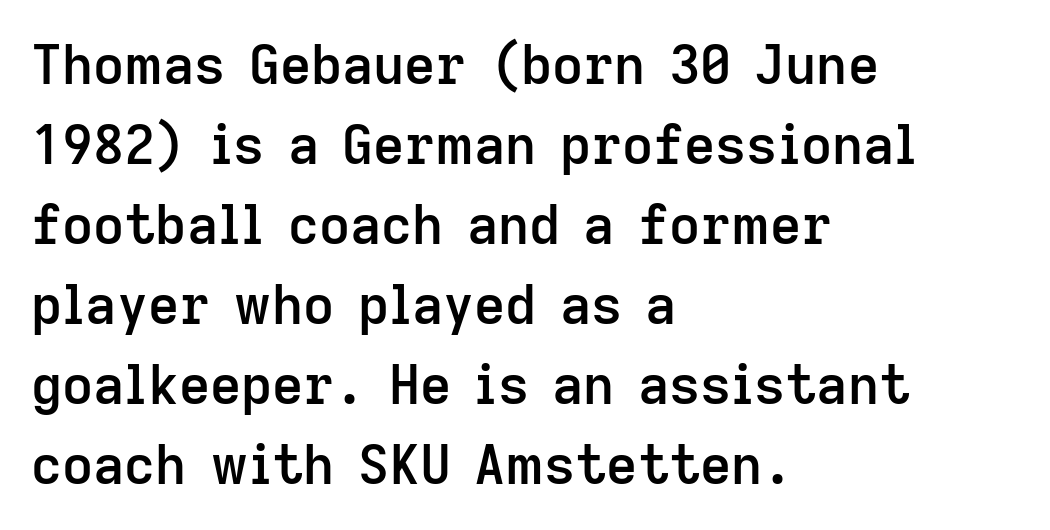
Compared with typical body copy, the letter spacing here is the same. These lines are rendered in a variable-pitch font. Each glyph is drawn with semibold strokes, heavier than normal yet not fully bold. Baseline-to-baseline distance is the conventional proportion of letter height.
